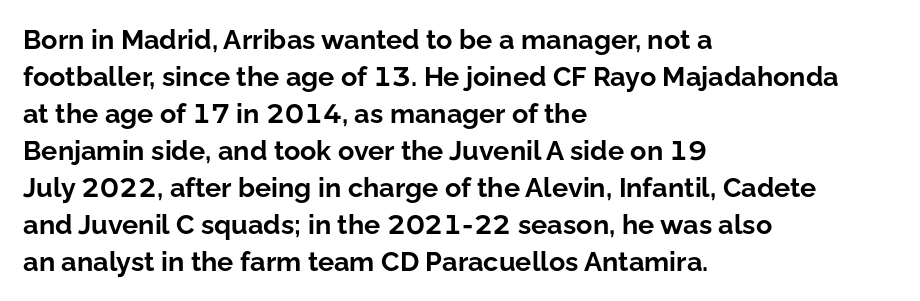
The image shows 27 px bold type, upright; set left-aligned, normal line spacing (1.37x), normal letter spacing, not underlined.
